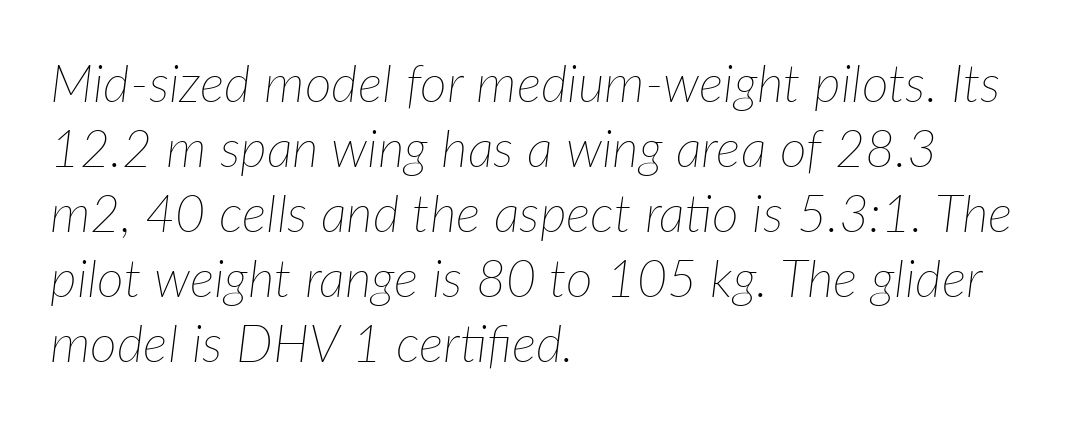
{"italic": "yes", "lean": "right", "slant_degrees": 7, "bold": "no", "weight": "thin", "width": "normal", "stroke_contrast": "low", "x_height": "medium", "monospaced": "no", "underline": "no", "align": "left", "line_spacing": "normal", "line_spacing_ratio": 1.25, "letter_spacing": "normal", "letter_spacing_em": 0.0, "glyph_px": 52}
